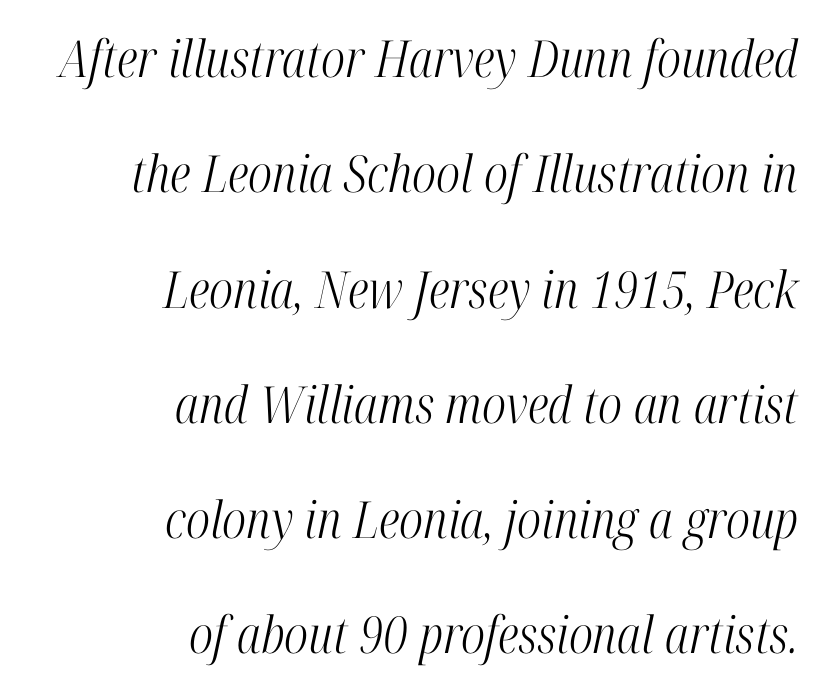
Q: Is the text bold? A: No.
Q: Is the text italic (slanted)? A: Yes, it leans right by about 12 degrees.
Q: Is the typeface a serif or a sans-serif typeface? A: Serif.
Q: Is the text underlined? A: No.
Q: How is the paragraph aligned? A: Right-aligned.
Q: Is the spacing between letters normal or unusually wide? A: Normal.
Q: Is the spacing between lines tight, normal or loose? A: Loose.
Q: Width (condensed, normal, or wide)? A: Condensed.
Q: Stroke contrast? A: High.
Q: x-height? A: Medium.
Q: Monospaced? A: No.
